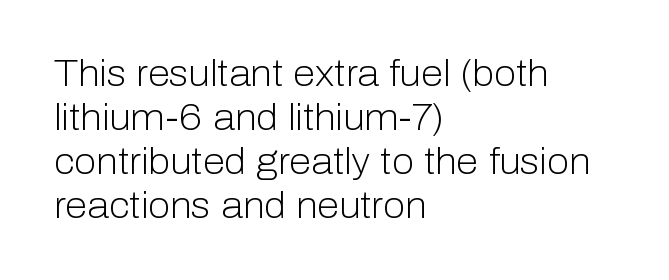
{"serif": "no", "italic": "no", "bold": "no", "weight": "light", "width": "normal", "stroke_contrast": "low", "x_height": "medium", "monospaced": "no", "underline": "no", "align": "left", "line_spacing_ratio": 1.22, "letter_spacing": "normal", "letter_spacing_em": 0.0, "glyph_px": 36}
